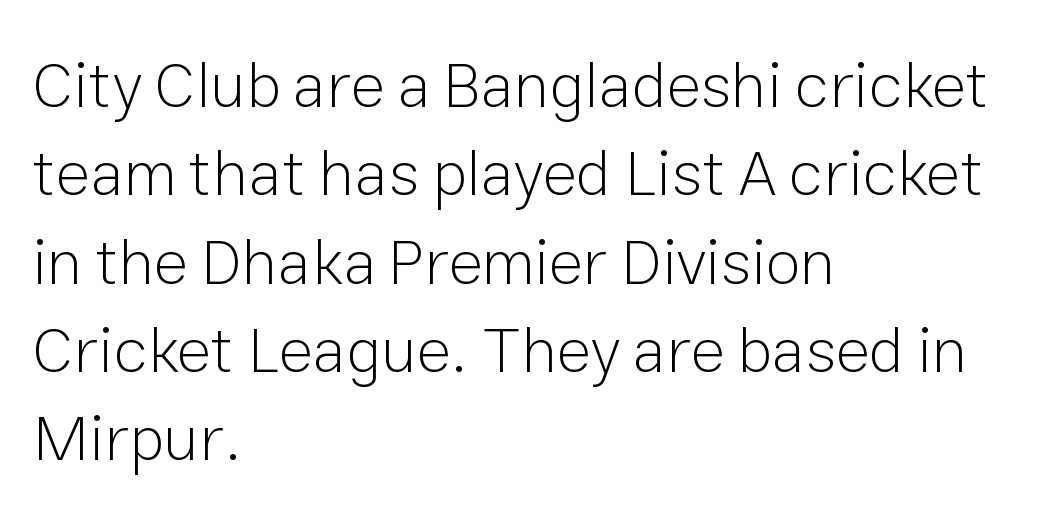
{"serif": "no", "italic": "no", "bold": "no", "weight": "light", "width": "normal", "stroke_contrast": "low", "x_height": "medium", "monospaced": "no", "underline": "no", "align": "left", "line_spacing": "normal", "line_spacing_ratio": 1.38, "letter_spacing": "normal", "letter_spacing_em": 0.0, "glyph_px": 64}
